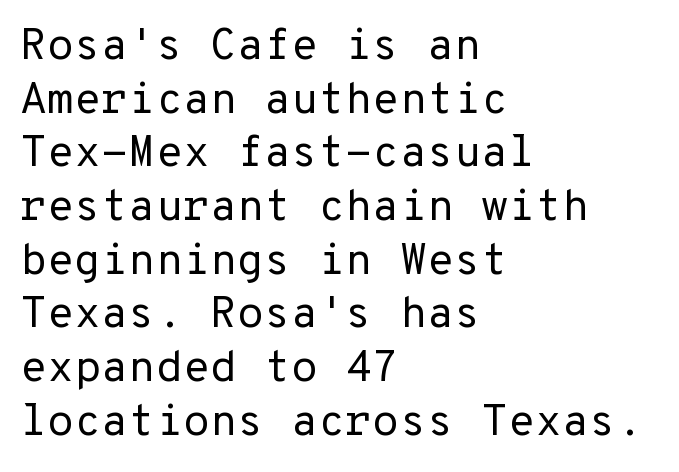
Q: Is the text bold? A: No.
Q: Is the text italic (slanted)? A: No, it is upright.
Q: Is the typeface a serif or a sans-serif typeface? A: Sans-serif.
Q: Is the text underlined? A: No.
Q: How is the paragraph aligned? A: Left-aligned.
Q: Is the spacing between letters normal or unusually wide? A: Normal.
Q: Width (condensed, normal, or wide)? A: Normal.
Q: Stroke contrast? A: Low.
Q: x-height? A: Medium.
